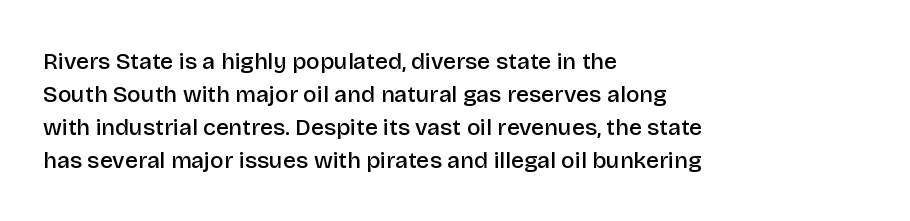
The image shows 23 px text type, upright; set left-aligned, normal line spacing (1.44x), normal letter spacing, not underlined.
